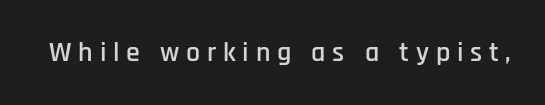
The image shows 28 px condensed sans-serif type, upright; set unusually wide letter spacing (+0.24 em), not underlined; low stroke contrast and a large x-height.
